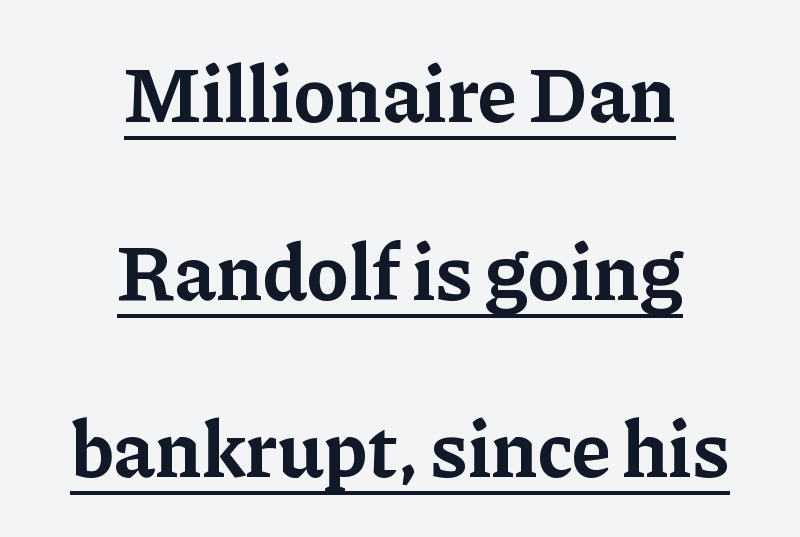
The image shows 79 px bold serif type, upright; set centered, loose line spacing (2.25x), normal letter spacing, underlined; low stroke contrast and a medium x-height.
